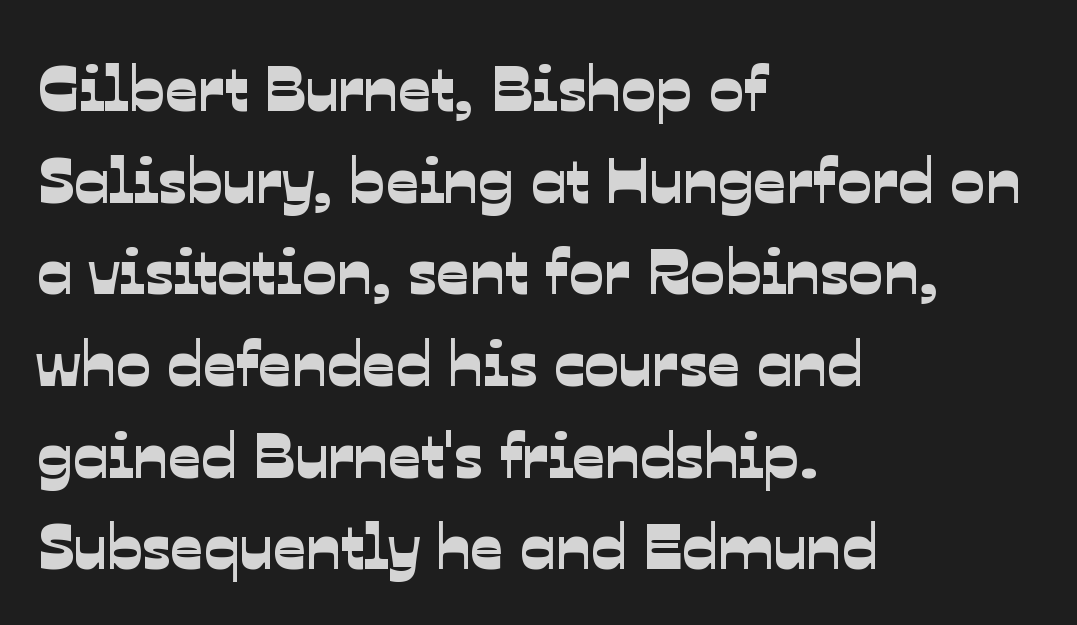
The image shows 65 px sans-serif type; set left-aligned, normal line spacing (1.41x), normal letter spacing, not underlined; low stroke contrast and a medium x-height.
